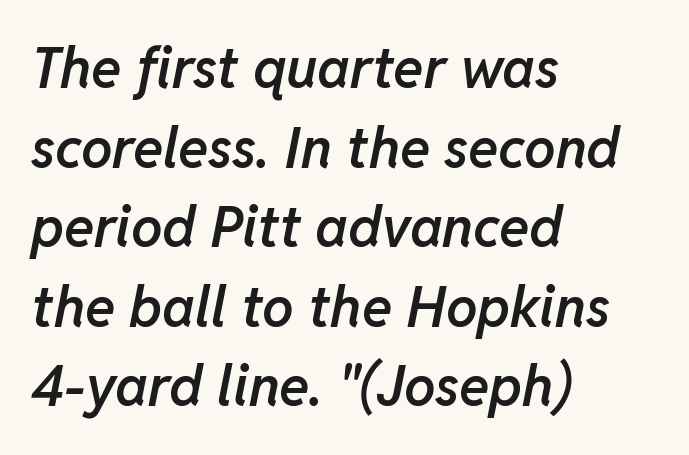
Q: Is the text bold? A: Semi-bold.
Q: Is the text italic (slanted)? A: Yes, it leans right by about 11 degrees.
Q: Is the text underlined? A: No.
Q: How is the paragraph aligned? A: Left-aligned.
Q: Is the spacing between letters normal or unusually wide? A: Normal.
Q: Is the spacing between lines tight, normal or loose? A: Normal.
Q: Width (condensed, normal, or wide)? A: Normal.
Q: Stroke contrast? A: Low.
Q: x-height? A: Medium.
Q: Monospaced? A: No.
